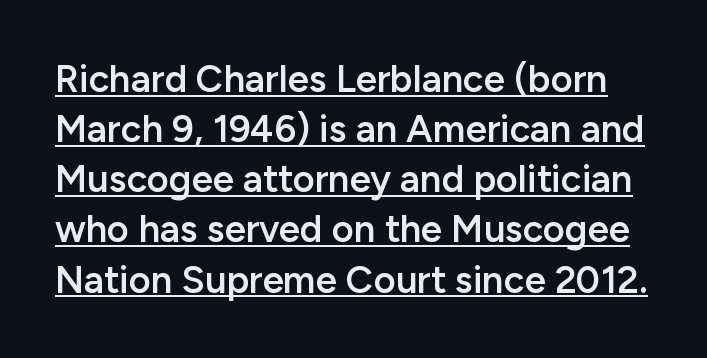
Italic? Not at all — the glyphs are vertical. The letters carry no serifs — their stems end cleanly without finishing strokes. Each new line begins a customary step beneath the previous one. Is this a fixed-width face? No — the glyphs have proportional, varying widths. The rendered words wear a rule along their underside.
